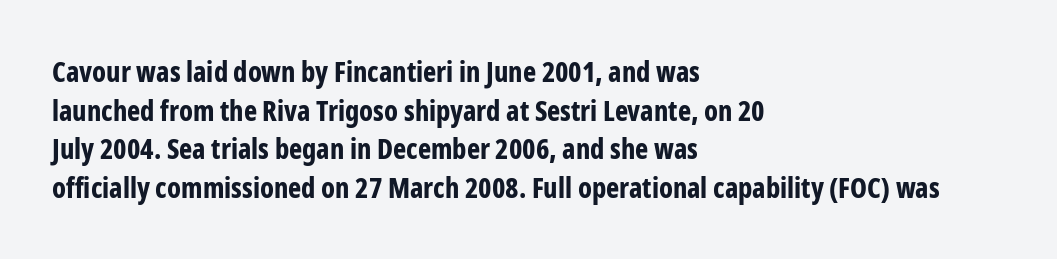
The image shows 28 px bold, condensed sans-serif type, upright; set left-aligned, normal line spacing (1.38x), normal letter spacing, not underlined; low stroke contrast and a medium x-height.
